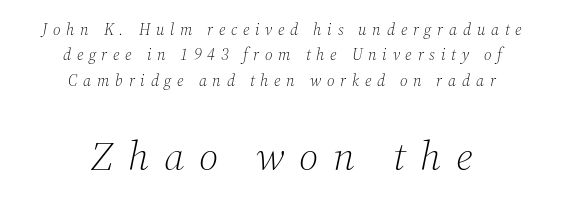
{"serif": "yes", "italic": "yes", "lean": "right", "slant_degrees": 12, "bold": "no", "weight": "light", "width": "normal", "stroke_contrast": "medium", "x_height": "medium", "monospaced": "no", "underline": "no", "align": "center", "line_spacing": "normal", "line_spacing_ratio": 1.59, "letter_spacing": "wide", "letter_spacing_em": 0.36, "larger_block": "second", "size_ratio": 2.56, "glyph_px": 41}
